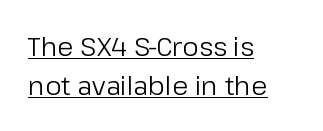
Q: Is the text bold? A: No.
Q: Is the text italic (slanted)? A: No, it is upright.
Q: Is the text underlined? A: Yes.
Q: How is the paragraph aligned? A: Left-aligned.
Q: Is the spacing between letters normal or unusually wide? A: Normal.
Q: Is the spacing between lines tight, normal or loose? A: Normal.
